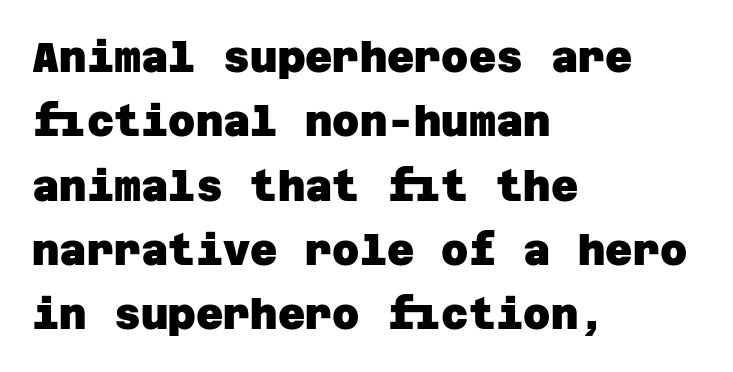
Q: Is the text bold? A: Yes.
Q: Is the typeface a serif or a sans-serif typeface? A: Sans-serif.
Q: Is the text underlined? A: No.
Q: How is the paragraph aligned? A: Left-aligned.
Q: Is the spacing between letters normal or unusually wide? A: Normal.
Q: Is the spacing between lines tight, normal or loose? A: Normal.
Q: Width (condensed, normal, or wide)? A: Normal.
Q: Stroke contrast? A: Low.
Q: x-height? A: Large.
